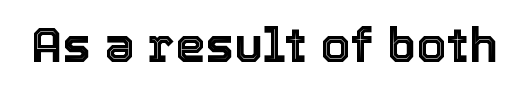
{"italic": "no", "width": "normal", "x_height": "medium", "monospaced": "no", "underline": "no", "letter_spacing": "normal", "letter_spacing_em": 0.0, "glyph_px": 48}
